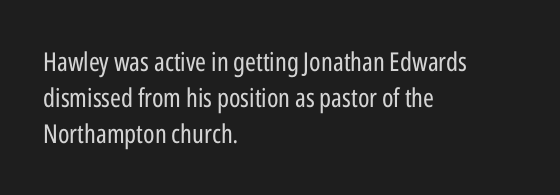
Q: Is the text bold? A: No.
Q: Is the text italic (slanted)? A: No, it is upright.
Q: Is the text underlined? A: No.
Q: How is the paragraph aligned? A: Left-aligned.
Q: Is the spacing between letters normal or unusually wide? A: Normal.
Q: Is the spacing between lines tight, normal or loose? A: Normal.
